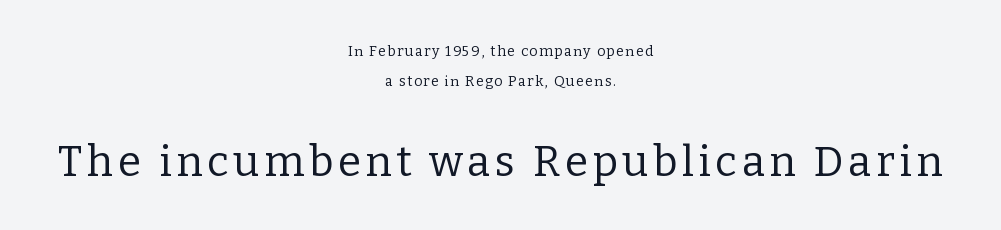
Q: Is the text bold? A: No.
Q: Is the text italic (slanted)? A: No, it is upright.
Q: Is the typeface a serif or a sans-serif typeface? A: Serif.
Q: Is the text underlined? A: No.
Q: How is the paragraph aligned? A: Centered.
Q: Is the spacing between lines tight, normal or loose? A: Loose.
Q: Which block of text is set in a larger size, the first (top) or the second (bottom)? A: The second (bottom) one.
Q: Width (condensed, normal, or wide)? A: Normal.
Q: Stroke contrast? A: Low.
Q: x-height? A: Medium.
Q: Monospaced? A: No.
